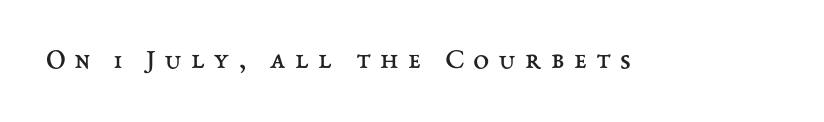
The strokes carry an ordinary text weight at most. Only glyphs here, with clear space below each row. This rendering widens character spacing well past its baseline value. You could not count columns in this text — the font is proportionally spaced. Quick note: not italic, upright.
